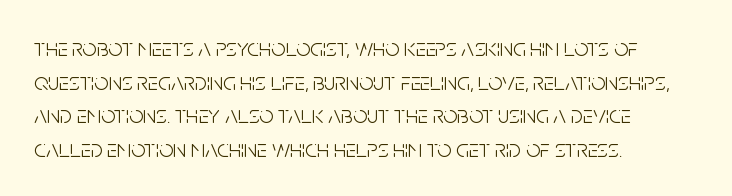
Honestly, there is no underline to notice here at all. When letters stand straight like this, we call the style roman or upright. The passage shown stacks its lines at a standard gap. Horizontal alignment here is leftward, the default for most running prose. Ink coverage per letter is moderate at most.
